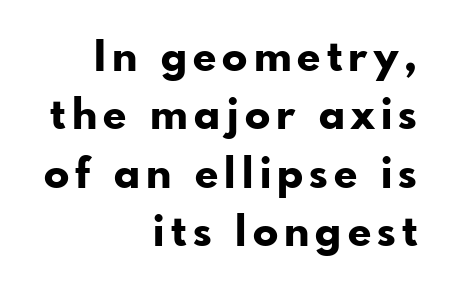
The image shows 42 px bold sans-serif type, upright; set right-aligned, normal line spacing (1.39x), not underlined; low stroke contrast and a small x-height.
